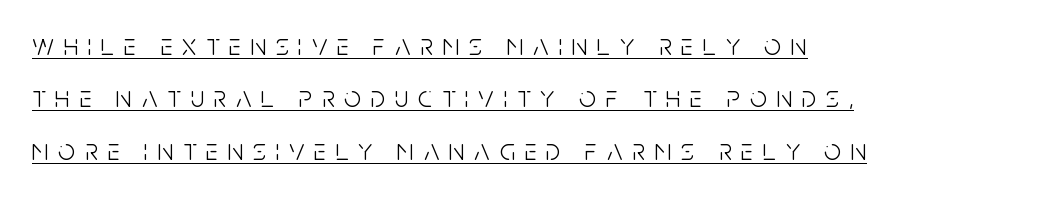
The image shows 30 px light, condensed sans-serif type, upright; set left-aligned, line spacing 1.75x, unusually wide letter spacing (+0.32 em), underlined; low stroke contrast and a large x-height.
